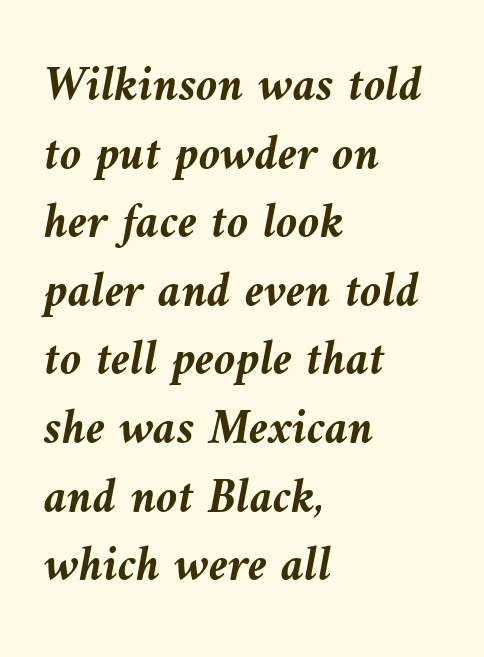
{"italic": "yes", "lean": "left", "slant_degrees": 10, "bold": "yes", "weight": "semibold", "width": "normal", "stroke_contrast": "medium", "x_height": "medium", "monospaced": "no", "underline": "no", "align": "left", "line_spacing": "normal", "line_spacing_ratio": 1.4, "letter_spacing": "normal", "letter_spacing_em": 0.0, "glyph_px": 49}
